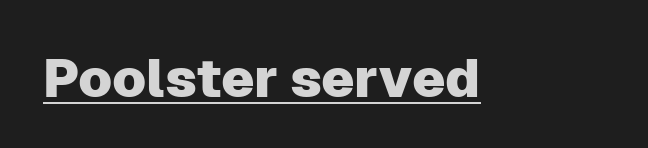
What decoration does the sample have? An underline. The designer went with a sans here, leaving each stem footless. Default kerning and tracking; the words read as compact shapes. The rendering uses natural spacing where letterforms have individual widths. Italic: no, the glyphs are upright roman.
